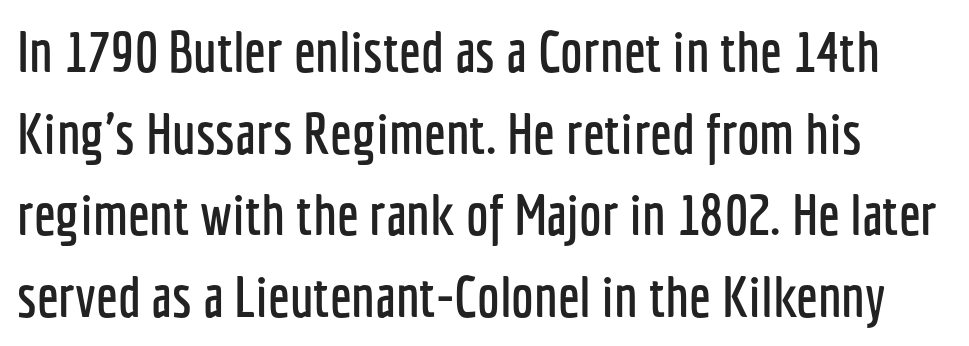
The image shows 57 px condensed sans-serif type, upright; set normal line spacing (1.43x), normal letter spacing, not underlined; low stroke contrast and a medium x-height.
